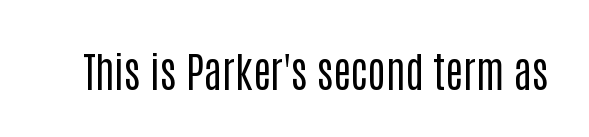
{"serif": "no", "italic": "no", "bold": "no", "weight": "regular", "width": "condensed", "stroke_contrast": "low", "x_height": "large", "monospaced": "no", "underline": "no", "letter_spacing": "normal", "letter_spacing_em": 0.0, "glyph_px": 42}
